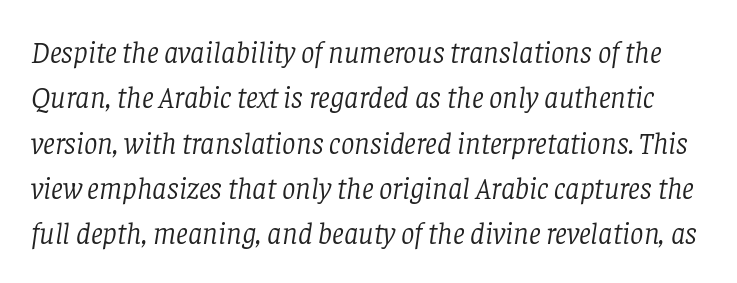
{"serif": "yes", "italic": "yes", "lean": "right", "slant_degrees": 8, "bold": "no", "weight": "light", "width": "normal", "stroke_contrast": "low", "x_height": "large", "monospaced": "no", "underline": "no", "line_spacing": "normal", "line_spacing_ratio": 1.51, "letter_spacing": "normal", "letter_spacing_em": 0.0, "glyph_px": 30}
